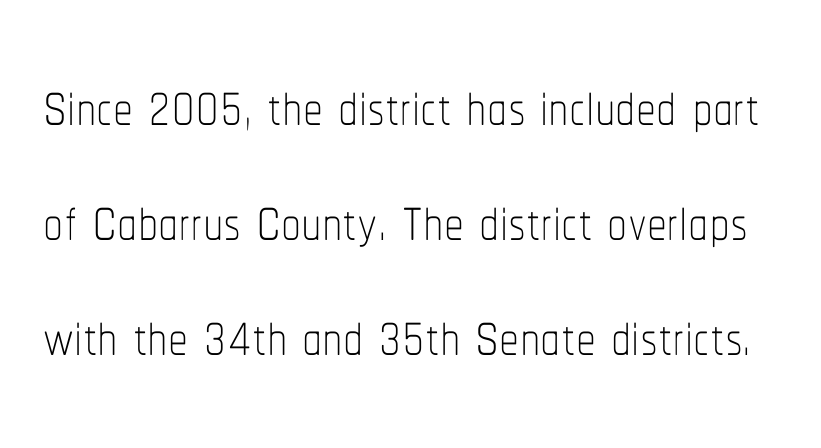
{"italic": "no", "bold": "no", "weight": "thin", "width": "condensed", "stroke_contrast": "low", "x_height": "medium", "monospaced": "no", "underline": "no", "line_spacing": "normal", "line_spacing_ratio": 1.44, "letter_spacing": "normal", "letter_spacing_em": 0.0, "glyph_px": 80}
